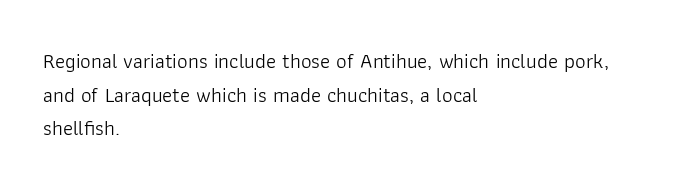
The image shows 21 px text type, upright; set left-aligned, normal line spacing (1.6x), normal letter spacing, not underlined.
